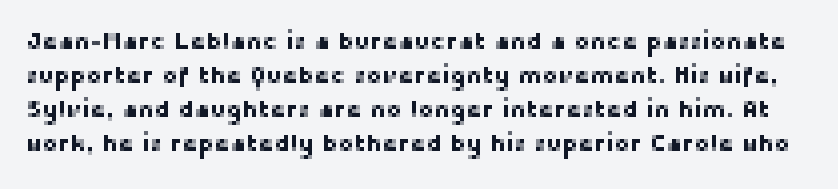
Q: Is the text italic (slanted)? A: No, it is upright.
Q: Is the text underlined? A: No.
Q: Is the spacing between letters normal or unusually wide? A: Normal.
Q: Is the spacing between lines tight, normal or loose? A: Normal.
